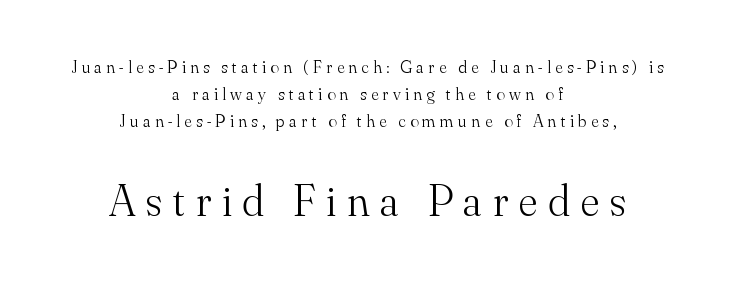
Proportional: the letters do not fall into vertical columns. Vertical strokes here are truly vertical. Students, observe: this is what conventionally led text looks like. Tracking here is generous; glyphs stand well apart from one another. The specimen omits any rule beneath the text block's lines. The letters look calm and open, with moderate or lighter stems.
